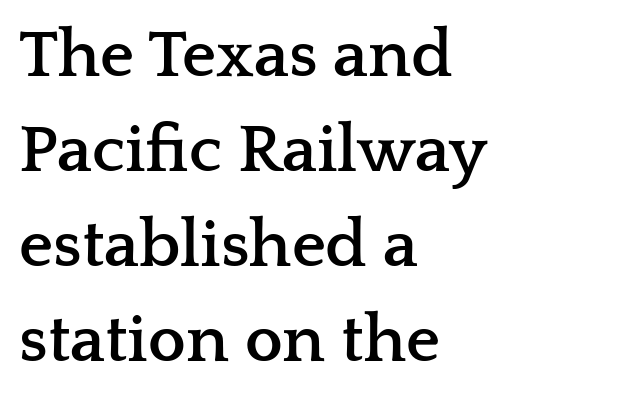
Q: Is the text bold? A: Yes.
Q: Is the text italic (slanted)? A: No, it is upright.
Q: Is the typeface a serif or a sans-serif typeface? A: Serif.
Q: Is the text underlined? A: No.
Q: How is the paragraph aligned? A: Left-aligned.
Q: Is the spacing between letters normal or unusually wide? A: Normal.
Q: Is the spacing between lines tight, normal or loose? A: Normal.
Q: Width (condensed, normal, or wide)? A: Wide.
Q: Stroke contrast? A: Low.
Q: x-height? A: Medium.
Q: Monospaced? A: No.
